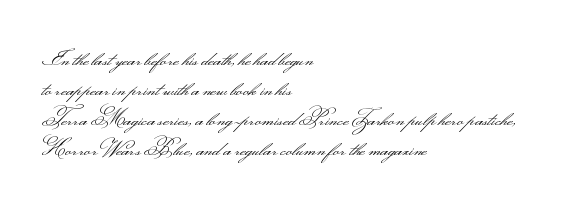
Q: Is the text bold? A: No.
Q: Is the text italic (slanted)? A: Yes.
Q: Is the text underlined? A: No.
Q: How is the paragraph aligned? A: Left-aligned.
Q: Is the spacing between letters normal or unusually wide? A: Normal.
Q: Is the spacing between lines tight, normal or loose? A: Normal.
